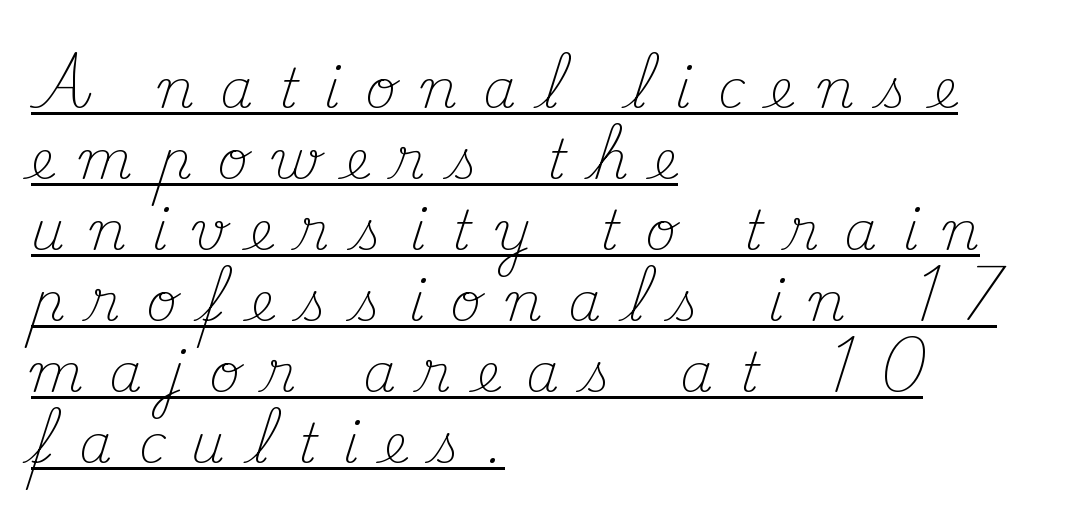
{"serif": "yes", "bold": "no", "weight": "light", "width": "normal", "stroke_contrast": "medium", "x_height": "small", "monospaced": "no", "underline": "yes", "align": "left", "line_spacing": "normal", "line_spacing_ratio": 1.34, "letter_spacing": "wide", "letter_spacing_em": 0.48, "glyph_px": 53}
